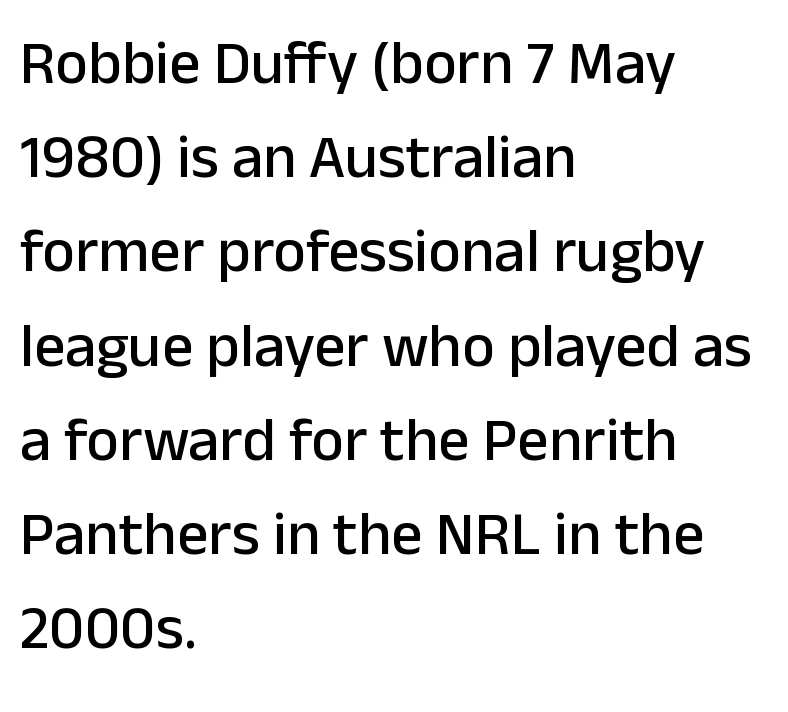
{"serif": "no", "italic": "no", "width": "normal", "stroke_contrast": "low", "x_height": "medium", "monospaced": "no", "underline": "no", "align": "left", "line_spacing": "normal", "line_spacing_ratio": 1.52, "letter_spacing": "normal", "letter_spacing_em": 0.0, "glyph_px": 62}
